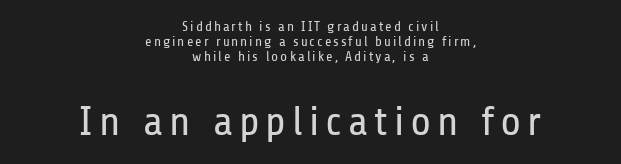
If you folded the block vertically in half, each line would mirror itself in length. Look at the bottom of the vertical strokes: they stop flat, with no serifs. Here the designer chose a conventional face with non-uniform glyph widths. The letters stand upright; this is a roman face. The rendering enlarges the type as you move from the upper chunk to the lower. The passage shown is not underscored anywhere.
